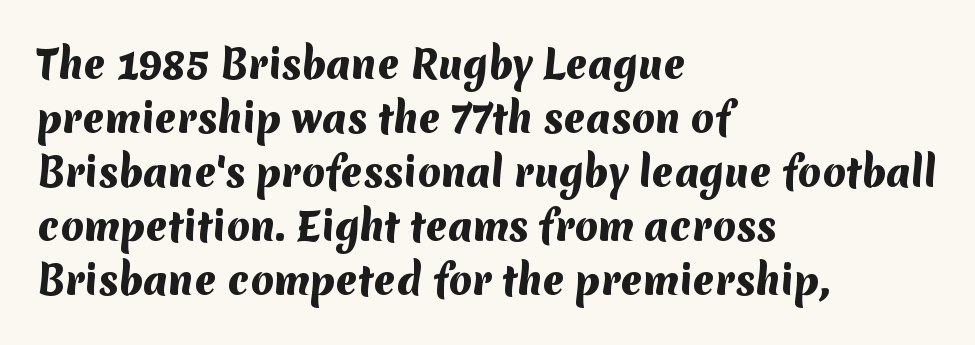
Q: Is the text bold? A: Yes.
Q: Is the typeface a serif or a sans-serif typeface? A: Sans-serif.
Q: Is the text underlined? A: No.
Q: How is the paragraph aligned? A: Left-aligned.
Q: Is the spacing between letters normal or unusually wide? A: Normal.
Q: Is the spacing between lines tight, normal or loose? A: Normal.
Q: Width (condensed, normal, or wide)? A: Normal.
Q: Stroke contrast? A: Medium.
Q: x-height? A: Medium.
Q: Monospaced? A: No.
